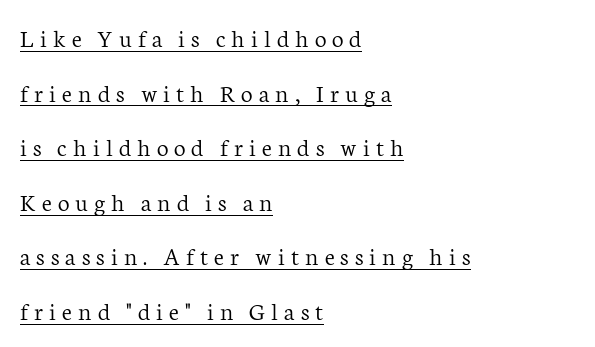
{"italic": "no", "bold": "no", "underline": "yes", "align": "left", "line_spacing": "loose", "line_spacing_ratio": 2.1, "letter_spacing": "wide", "letter_spacing_em": 0.23, "glyph_px": 26}
